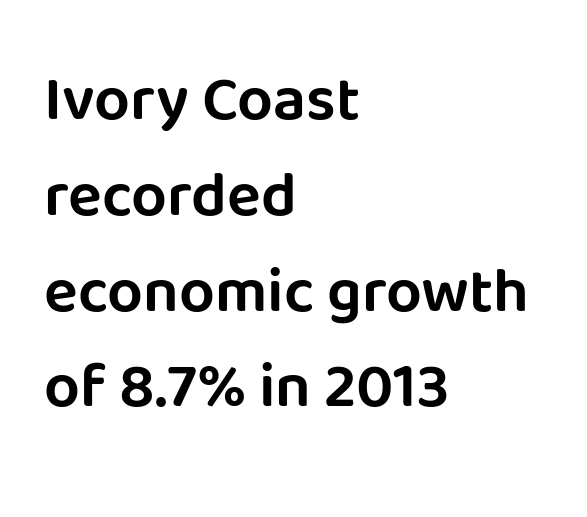
Q: Is the text italic (slanted)? A: No, it is upright.
Q: Is the typeface a serif or a sans-serif typeface? A: Sans-serif.
Q: Is the text underlined? A: No.
Q: How is the paragraph aligned? A: Left-aligned.
Q: Is the spacing between letters normal or unusually wide? A: Normal.
Q: Is the spacing between lines tight, normal or loose? A: Normal.
Q: Width (condensed, normal, or wide)? A: Normal.
Q: Stroke contrast? A: Low.
Q: x-height? A: Large.
Q: Monospaced? A: No.
